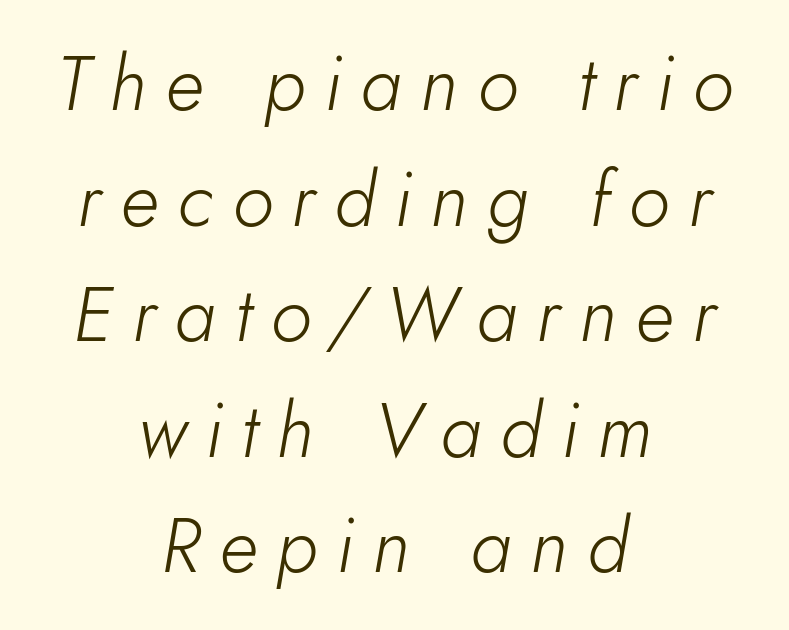
Looking at the ascenders, they clearly lean. Leading: standard. The strokes are not fattened; the text isn't bold. Honestly, the letter spacing is so wide it's the main thing you notice. The foot of each line stays bare and open. The paragraph has two soft edges and a firm central axis.
